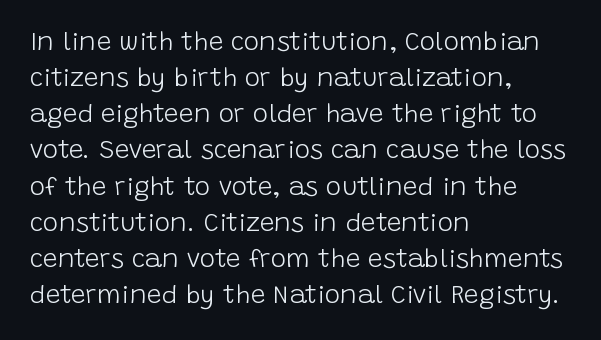
{"italic": "no", "bold": "no", "underline": "no", "align": "left", "line_spacing": "normal", "line_spacing_ratio": 1.39, "letter_spacing": "normal", "letter_spacing_em": 0.0, "glyph_px": 26}
